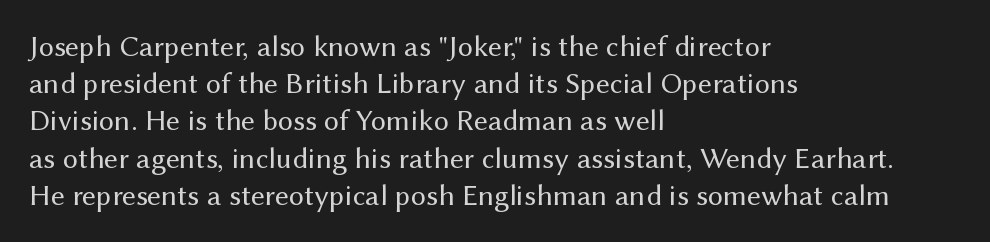
The image shows 30 px regular-weight sans-serif type, upright; set left-aligned, line spacing 1.24x, normal letter spacing, not underlined; medium stroke contrast and a medium x-height.
